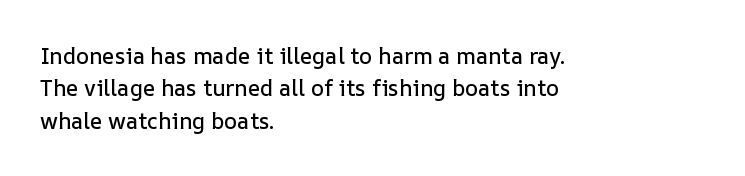
{"italic": "no", "underline": "no", "align": "left", "line_spacing": "normal", "line_spacing_ratio": 1.47, "letter_spacing": "normal", "letter_spacing_em": 0.0, "glyph_px": 22}
